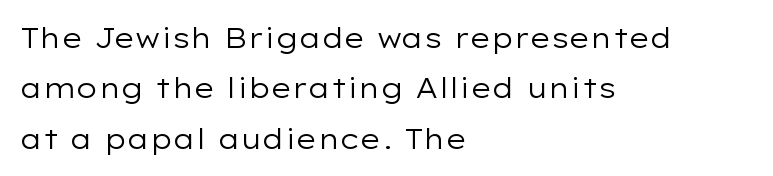
The image shows 28 px regular-weight, wide sans-serif type, upright; set left-aligned, line spacing 1.8x, normal letter spacing, not underlined; low stroke contrast and a medium x-height.
